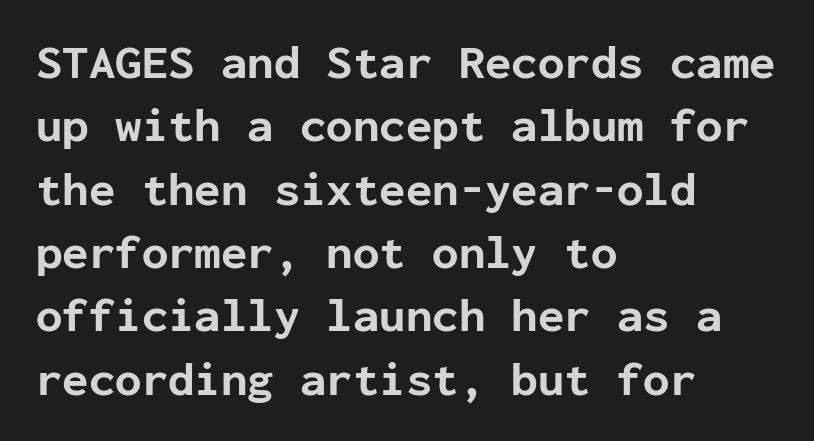
Q: Is the text bold? A: Yes.
Q: Is the text italic (slanted)? A: No, it is upright.
Q: Is the typeface a serif or a sans-serif typeface? A: Sans-serif.
Q: Is the text underlined? A: No.
Q: How is the paragraph aligned? A: Left-aligned.
Q: Is the spacing between letters normal or unusually wide? A: Normal.
Q: Is the spacing between lines tight, normal or loose? A: Normal.
Q: Width (condensed, normal, or wide)? A: Normal.
Q: Stroke contrast? A: Low.
Q: x-height? A: Medium.
Q: Monospaced? A: Yes.
